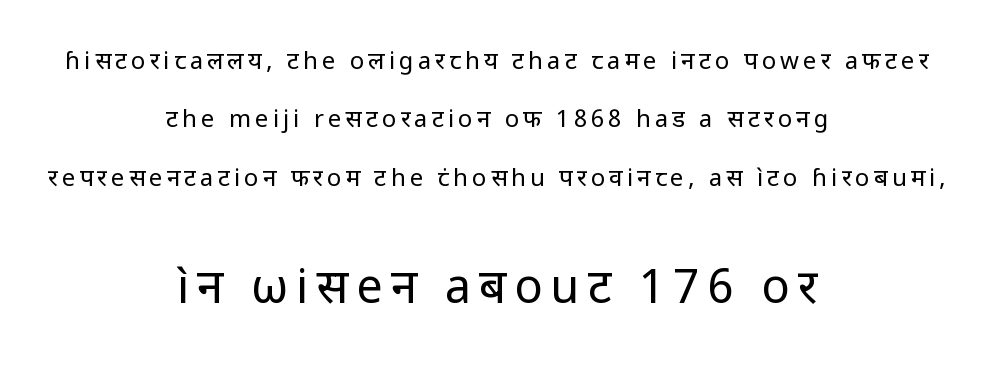
Q: Is the text bold? A: No.
Q: Is the text italic (slanted)? A: No, it is upright.
Q: Is the typeface a serif or a sans-serif typeface? A: Sans-serif.
Q: Is the text underlined? A: No.
Q: How is the paragraph aligned? A: Centered.
Q: Is the spacing between lines tight, normal or loose? A: Loose.
Q: Which block of text is set in a larger size, the first (top) or the second (bottom)? A: The second (bottom) one.
Q: Width (condensed, normal, or wide)? A: Normal.
Q: Stroke contrast? A: Low.
Q: x-height? A: Medium.
Q: Monospaced? A: No.
